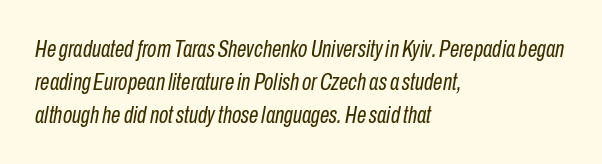
Is there much room between lines? A standard amount, neither cramped nor airy. The paragraph has a hard left edge and a soft right edge. Glyph-to-glyph distance matches everyday printed text. Compared with a typical body face, this is equally light or lighter still. Check the space under the baseline: it is left empty.
